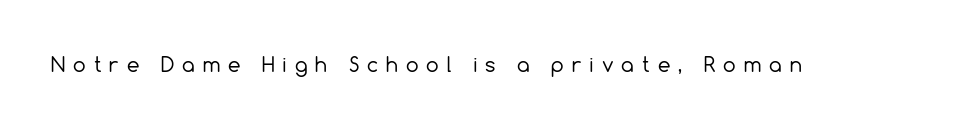
Letters rest on an invisible, unmarked baseline. This reads as an unemphasized weight, regular at the heaviest. Posture: upright roman. Look at the tracking — it's clearly loosened, letters drifting apart.
